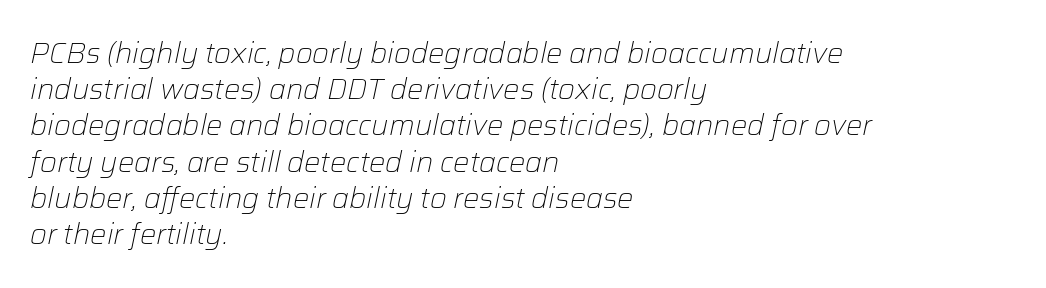
Q: Is the text bold? A: No.
Q: Is the text italic (slanted)? A: Yes, it leans right by about 12 degrees.
Q: Is the text underlined? A: No.
Q: How is the paragraph aligned? A: Left-aligned.
Q: Is the spacing between letters normal or unusually wide? A: Normal.
Q: Is the spacing between lines tight, normal or loose? A: Normal.
Q: Width (condensed, normal, or wide)? A: Normal.
Q: Stroke contrast? A: Low.
Q: x-height? A: Medium.
Q: Monospaced? A: No.
